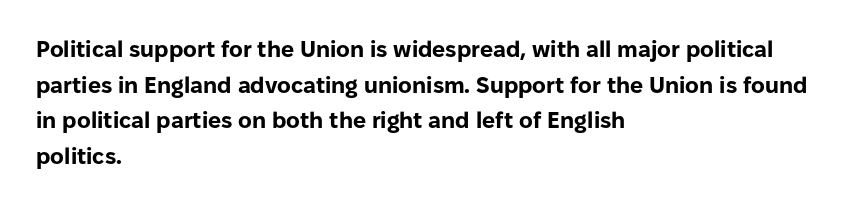
Q: Is the text bold? A: Yes.
Q: Is the text italic (slanted)? A: No, it is upright.
Q: Is the text underlined? A: No.
Q: How is the paragraph aligned? A: Left-aligned.
Q: Is the spacing between letters normal or unusually wide? A: Normal.
Q: Is the spacing between lines tight, normal or loose? A: Normal.
